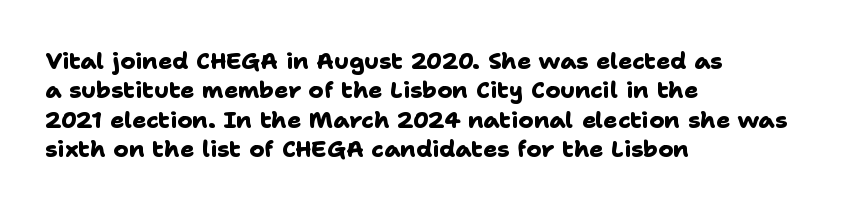
The vertical gap from one line to the next is medium. The characters look thick and weighty, a clear bold. Underlining? Definitely not there. This rendering uses left alignment, leaving the right contour irregular.
